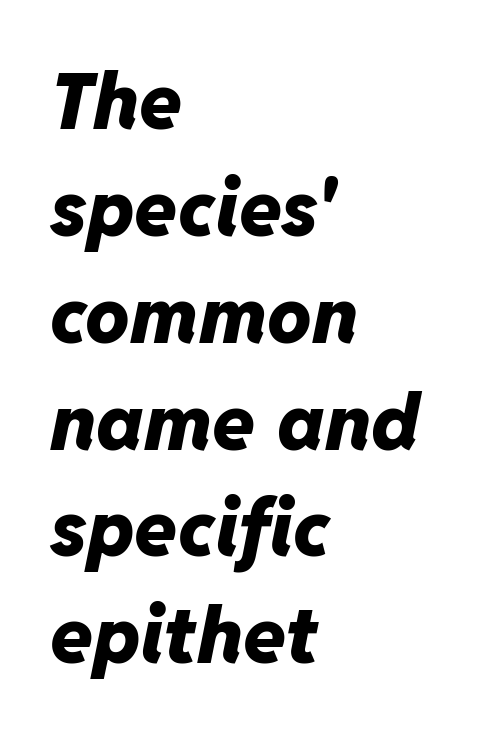
Q: Is the text bold? A: Yes.
Q: Is the text italic (slanted)? A: Yes, it leans right by about 11 degrees.
Q: Is the text underlined? A: No.
Q: How is the paragraph aligned? A: Left-aligned.
Q: Is the spacing between letters normal or unusually wide? A: Normal.
Q: Is the spacing between lines tight, normal or loose? A: Normal.
Q: Width (condensed, normal, or wide)? A: Normal.
Q: Stroke contrast? A: Low.
Q: x-height? A: Medium.
Q: Monospaced? A: No.
